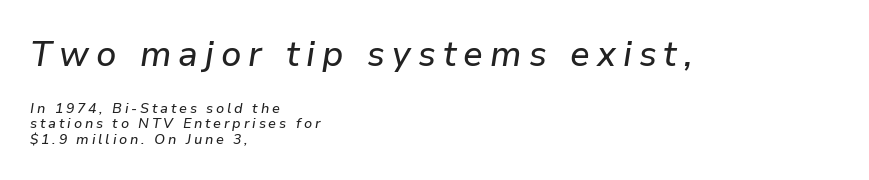
{"italic": "yes", "lean": "right", "slant_degrees": 9, "width": "normal", "stroke_contrast": "low", "x_height": "medium", "monospaced": "no", "underline": "no", "align": "left", "line_spacing": "tight", "line_spacing_ratio": 1.13, "letter_spacing": "wide", "letter_spacing_em": 0.2, "larger_block": "first", "size_ratio": 2.5, "glyph_px": 35}
